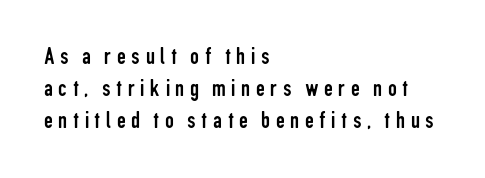
Q: Is the text bold? A: No.
Q: Is the text italic (slanted)? A: No, it is upright.
Q: Is the text underlined? A: No.
Q: How is the paragraph aligned? A: Left-aligned.
Q: Is the spacing between letters normal or unusually wide? A: Unusually wide.
Q: Is the spacing between lines tight, normal or loose? A: Normal.
